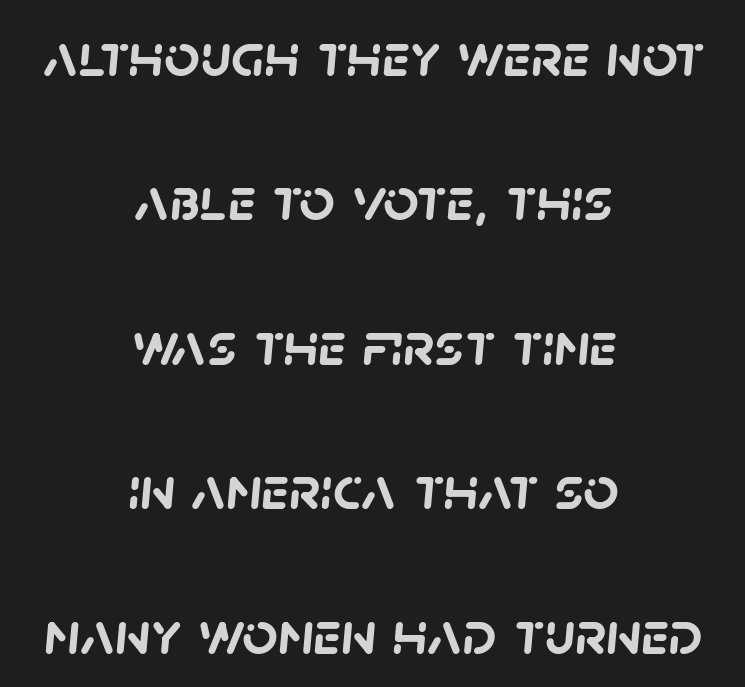
The image shows 62 px semibold sans-serif type; set centered, loose line spacing (2.33x), normal letter spacing, not underlined; low stroke contrast and a large x-height.
